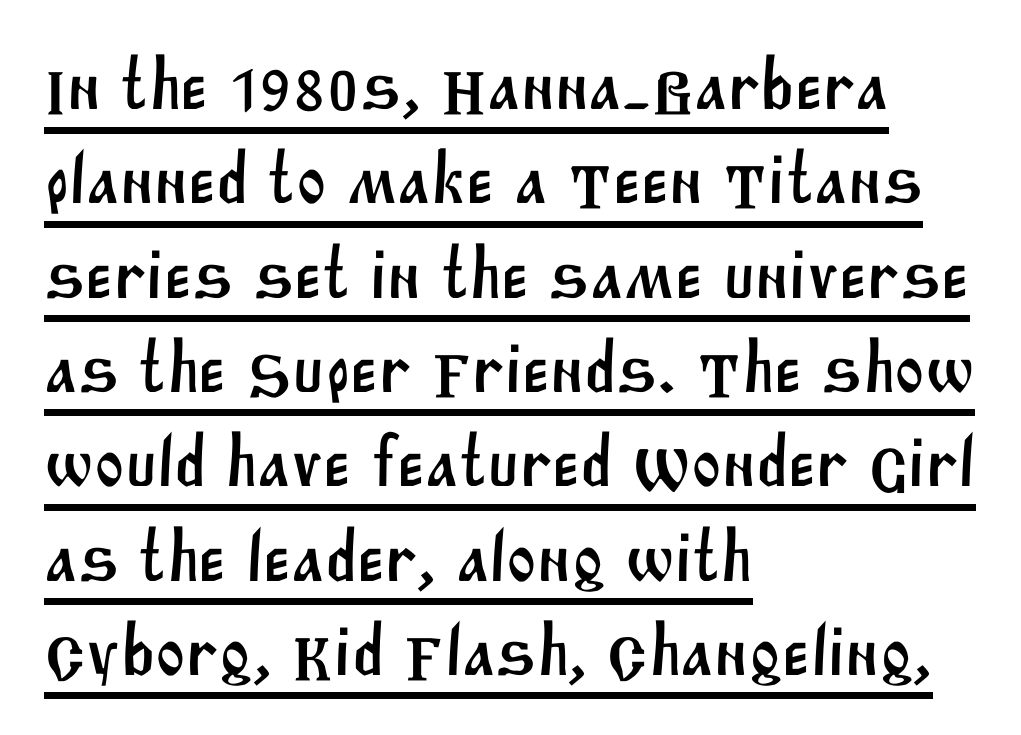
Default kerning and tracking; the words read as compact shapes. Layout note: lines flush left. Looks like regular typesetting: each glyph gets only the width it needs. Leading matches the norm, producing a regular column.
